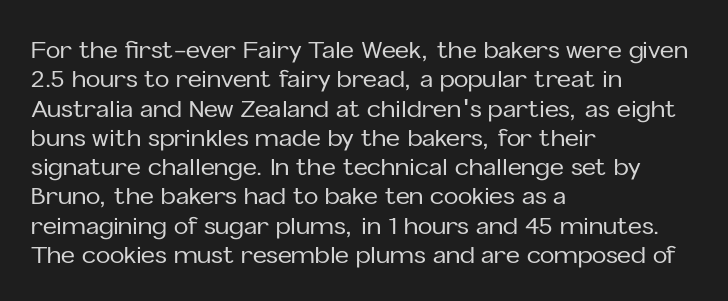
The lettering stays uniformly vertical, giving the passage a roman look. The letterforms sit shoulder to shoulder at normal distance. The setting favours the left margin, as ordinary paragraphs usually do. Decoration check: the copy has no underline.
